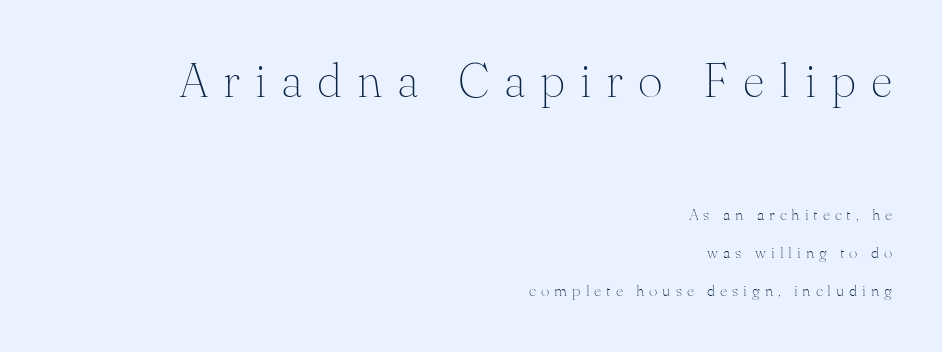
Q: Is the text bold? A: No.
Q: Is the text italic (slanted)? A: No, it is upright.
Q: Is the typeface a serif or a sans-serif typeface? A: Serif.
Q: Is the text underlined? A: No.
Q: How is the paragraph aligned? A: Right-aligned.
Q: Is the spacing between letters normal or unusually wide? A: Unusually wide.
Q: Is the spacing between lines tight, normal or loose? A: Loose.
Q: Which block of text is set in a larger size, the first (top) or the second (bottom)? A: The first (top) one.
Q: Width (condensed, normal, or wide)? A: Normal.
Q: Stroke contrast? A: Medium.
Q: x-height? A: Small.
Q: Monospaced? A: No.
